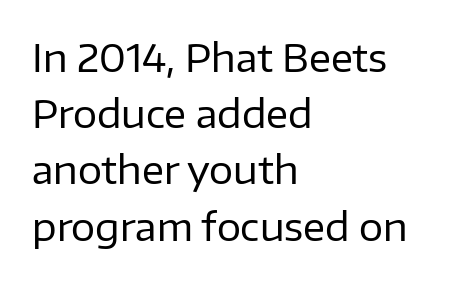
A roman cut, with each character standing at attention. The paragraph has a hard left edge and a soft right edge. This is not heavy type; no bold has been used. There is no visible air inserted between adjacent glyphs. Underline: absent. Notice how descenders clear the ascenders below comfortably — that's standard leading.
